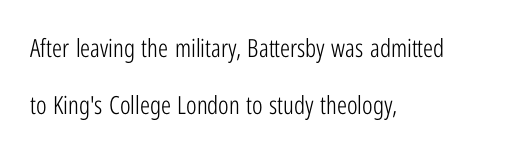
Q: Is the text bold? A: No.
Q: Is the text italic (slanted)? A: No, it is upright.
Q: Is the text underlined? A: No.
Q: How is the paragraph aligned? A: Left-aligned.
Q: Is the spacing between letters normal or unusually wide? A: Normal.
Q: Is the spacing between lines tight, normal or loose? A: Loose.
